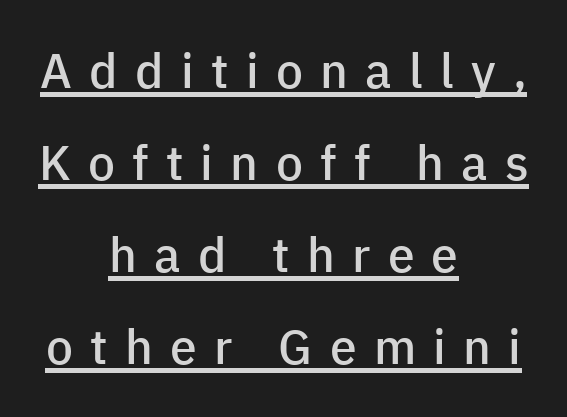
This sample uses an upright cut, with every glyph sitting square on the baseline. Spacing verdict: proportional, widths tailored to each character. The passage shown is semibold, sitting just below true bold. Unlike a traditional serif, this face leaves its strokes unadorned.
